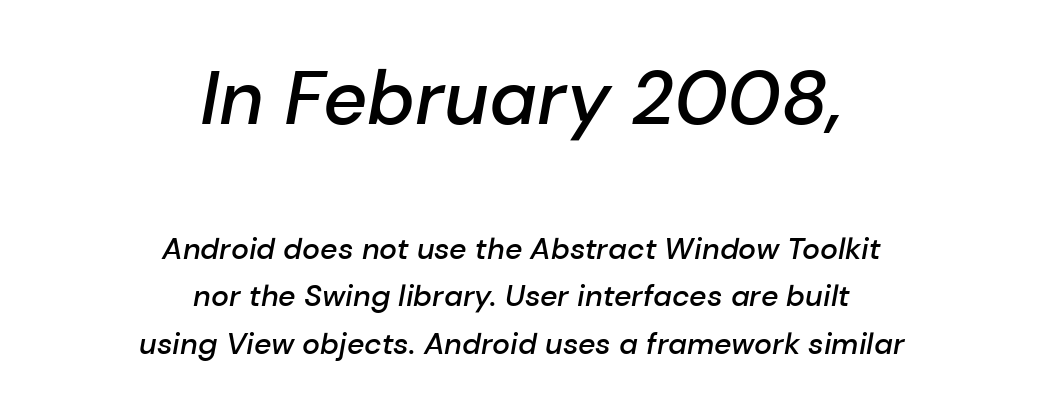
The image shows 76 px semibold type, italic (leaning right); set centered, normal line spacing (1.58x), normal letter spacing, not underlined; the first (top) block is 2.53x larger; low stroke contrast and a medium x-height.
